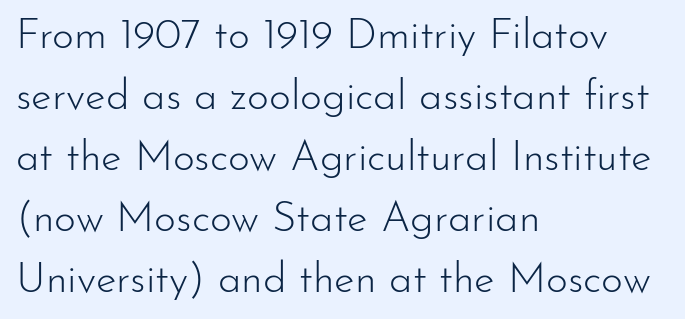
Q: Is the text bold? A: No.
Q: Is the text italic (slanted)? A: No, it is upright.
Q: Is the typeface a serif or a sans-serif typeface? A: Sans-serif.
Q: Is the text underlined? A: No.
Q: How is the paragraph aligned? A: Left-aligned.
Q: Is the spacing between letters normal or unusually wide? A: Normal.
Q: Is the spacing between lines tight, normal or loose? A: Normal.
Q: Width (condensed, normal, or wide)? A: Normal.
Q: Stroke contrast? A: Low.
Q: x-height? A: Small.
Q: Monospaced? A: No.
